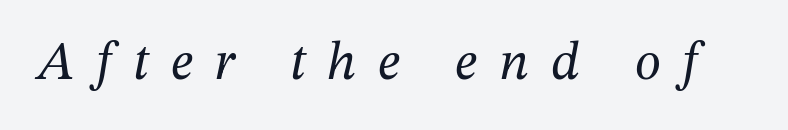
{"serif": "yes", "italic": "yes", "lean": "right", "slant_degrees": 12, "bold": "no", "weight": "regular", "width": "normal", "stroke_contrast": "medium", "x_height": "medium", "monospaced": "no", "underline": "no", "letter_spacing": "wide", "letter_spacing_em": 0.41, "glyph_px": 53}
